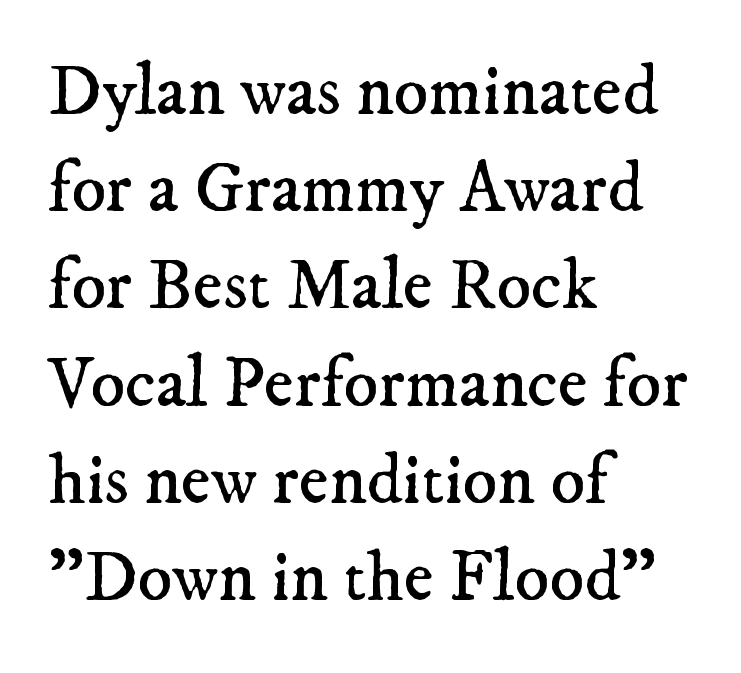
Q: Is the text bold? A: No.
Q: Is the typeface a serif or a sans-serif typeface? A: Serif.
Q: Is the text underlined? A: No.
Q: How is the paragraph aligned? A: Left-aligned.
Q: Is the spacing between letters normal or unusually wide? A: Normal.
Q: Is the spacing between lines tight, normal or loose? A: Normal.
Q: Width (condensed, normal, or wide)? A: Normal.
Q: Stroke contrast? A: Low.
Q: x-height? A: Small.
Q: Monospaced? A: No.
